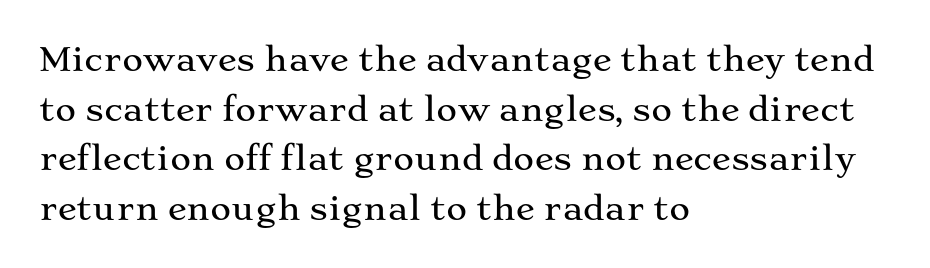
Q: Is the text italic (slanted)? A: No, it is upright.
Q: Is the typeface a serif or a sans-serif typeface? A: Serif.
Q: Is the text underlined? A: No.
Q: How is the paragraph aligned? A: Left-aligned.
Q: Is the spacing between letters normal or unusually wide? A: Normal.
Q: Is the spacing between lines tight, normal or loose? A: Normal.
Q: Width (condensed, normal, or wide)? A: Wide.
Q: Stroke contrast? A: Medium.
Q: x-height? A: Medium.
Q: Monospaced? A: No.
